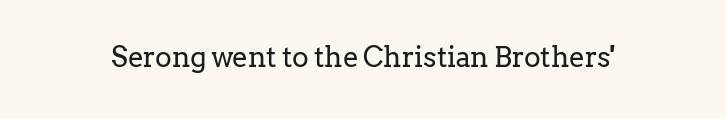
The image shows 28 px regular-weight serif type, upright; set normal letter spacing, not underlined; low stroke contrast and a medium x-height.
